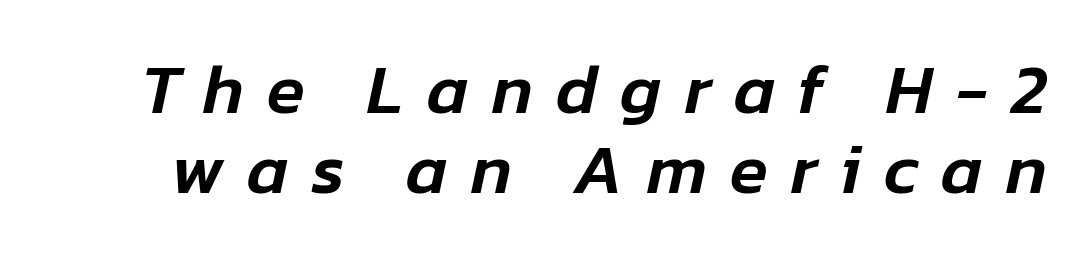
The glyphs are unaccompanied by any horizontal stroke below them. It's the slanting kind of type. Think of a printed novel: that variable character pitch is what you see here. Words appear elongated and porous because spacing is wide. The leading is snug, giving the passage a crowded texture.
